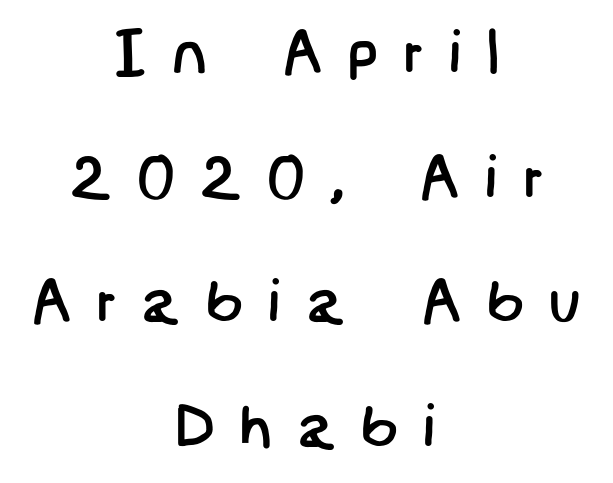
{"serif": "no", "bold": "no", "weight": "regular", "width": "normal", "stroke_contrast": "low", "x_height": "large", "underline": "no", "align": "center", "line_spacing": "loose", "line_spacing_ratio": 1.98, "letter_spacing": "wide", "letter_spacing_em": 0.37, "glyph_px": 63}
